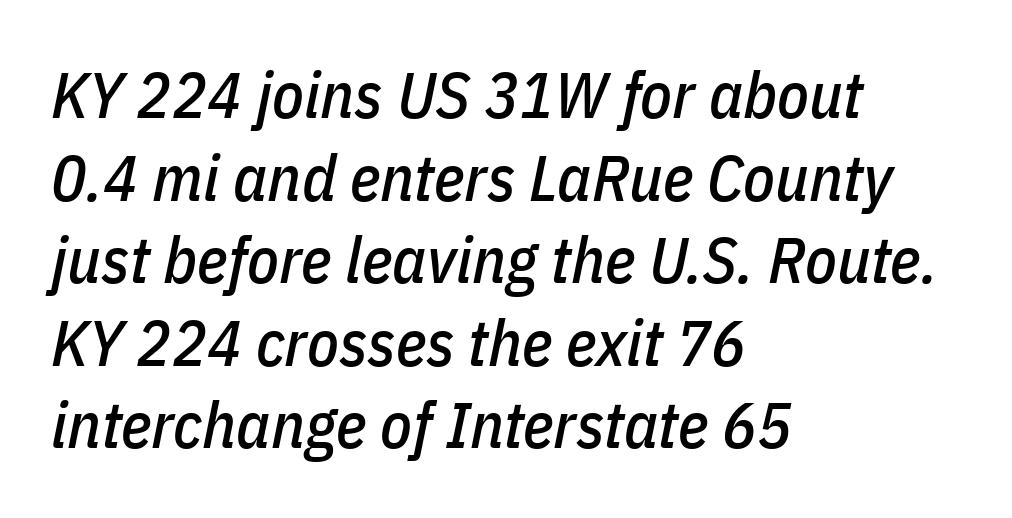
Q: Is the text italic (slanted)? A: Yes, it leans right by about 11 degrees.
Q: Is the text underlined? A: No.
Q: How is the paragraph aligned? A: Left-aligned.
Q: Is the spacing between letters normal or unusually wide? A: Normal.
Q: Is the spacing between lines tight, normal or loose? A: Normal.
Q: Width (condensed, normal, or wide)? A: Condensed.
Q: Stroke contrast? A: Low.
Q: x-height? A: Medium.
Q: Monospaced? A: No.
